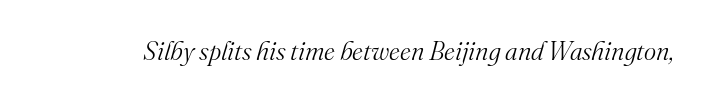
The image shows 26 px text type, italic (leaning right); set normal letter spacing, not underlined.
